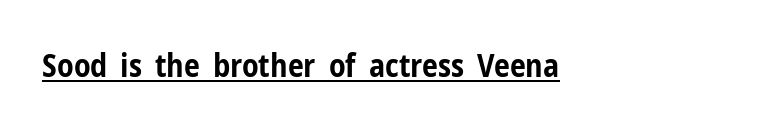
{"serif": "no", "italic": "no", "bold": "yes", "weight": "bold", "width": "condensed", "stroke_contrast": "low", "x_height": "medium", "monospaced": "no", "underline": "yes", "letter_spacing": "normal", "letter_spacing_em": 0.0, "glyph_px": 32}
